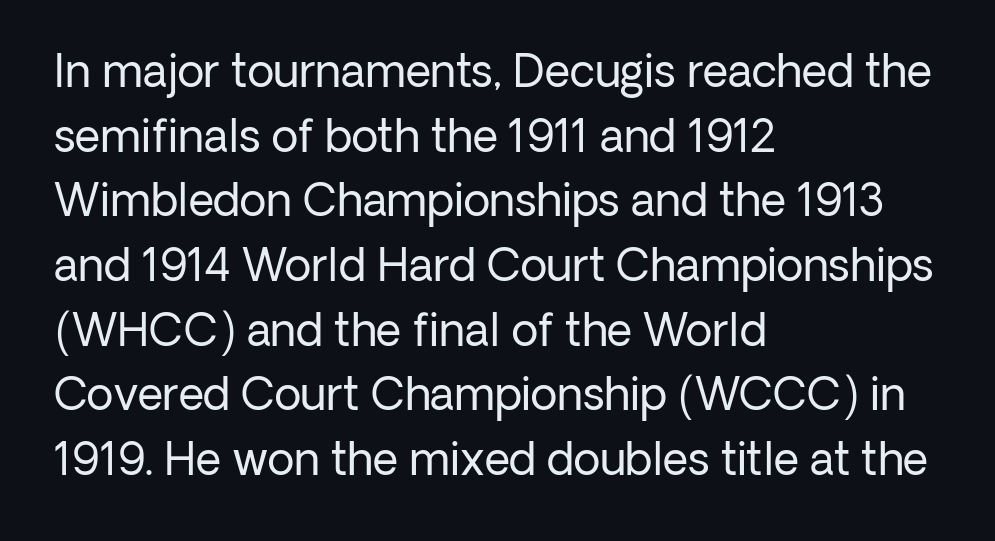
Look at the bottom of the vertical strokes: they stop flat, with no serifs. Layout note: lines flush left. Plain, unruled lines of type. The passage shown stacks its lines at a standard gap. This rendering leaves character spacing at its baseline value. This sample has the flowing, uneven cadence of proportional lettering.
